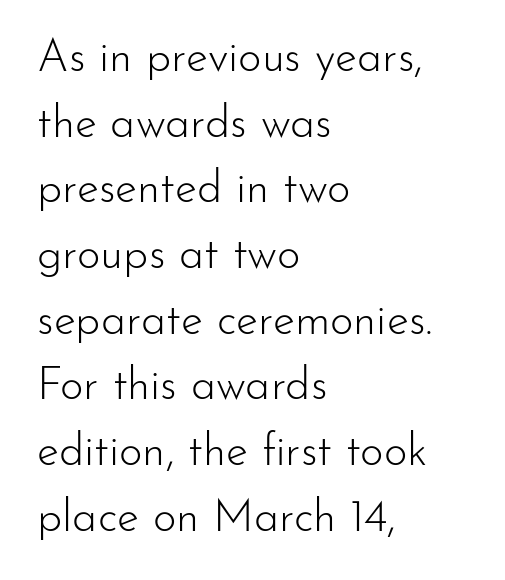
The image shows 45 px light sans-serif type, upright; set left-aligned, normal line spacing (1.46x), normal letter spacing, not underlined; low stroke contrast and a small x-height.
